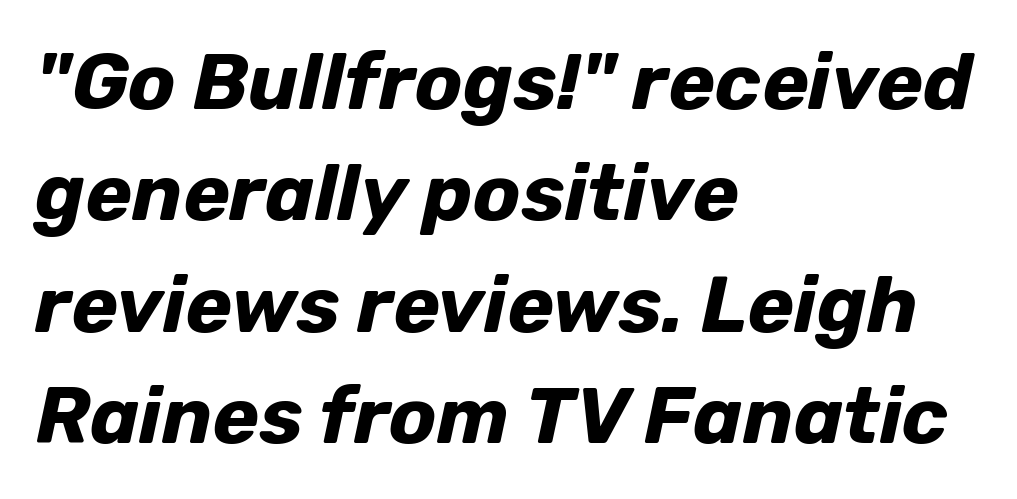
{"italic": "yes", "lean": "right", "slant_degrees": 12, "bold": "yes", "weight": "bold", "width": "normal", "stroke_contrast": "low", "x_height": "medium", "monospaced": "no", "underline": "no", "align": "left", "line_spacing": "normal", "line_spacing_ratio": 1.41, "letter_spacing": "normal", "letter_spacing_em": 0.0, "glyph_px": 79}
